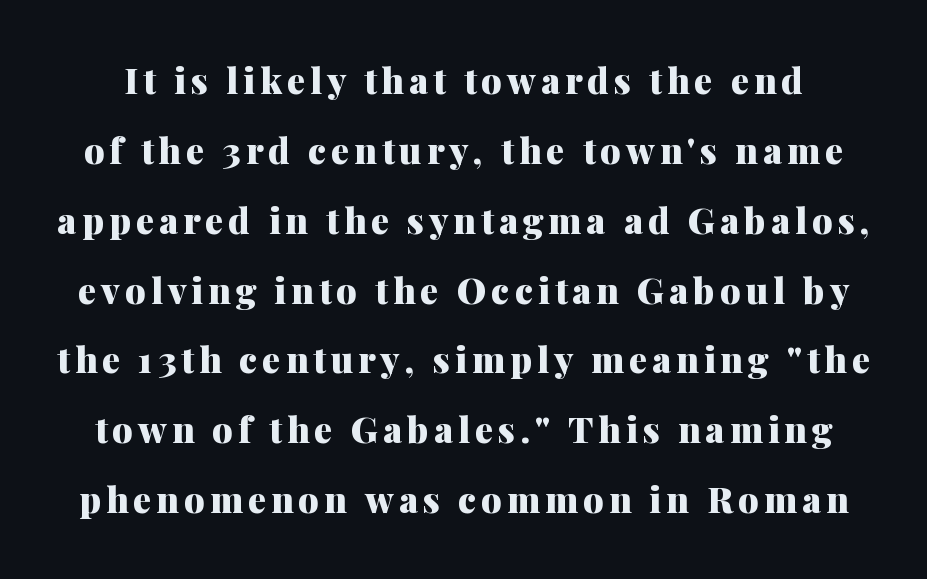
The image shows 36 px heavy serif type, upright; set loose line spacing (1.94x), not underlined; medium stroke contrast and a medium x-height.
